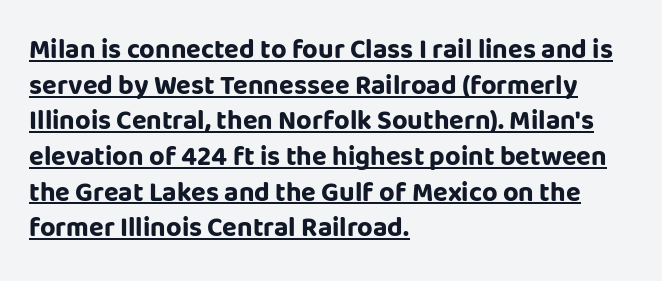
The image shows 27 px bold type, upright; set left-aligned, normal line spacing (1.32x), normal letter spacing, underlined.
